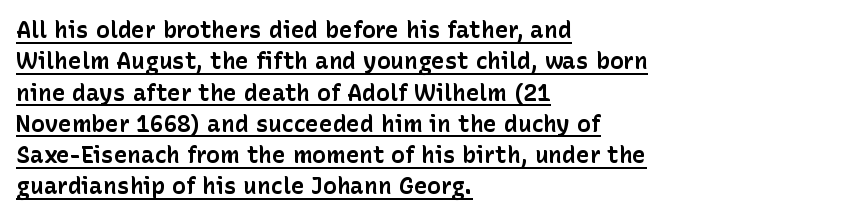
The image shows 23 px bold type, upright; set left-aligned, normal line spacing (1.36x), normal letter spacing, underlined.
